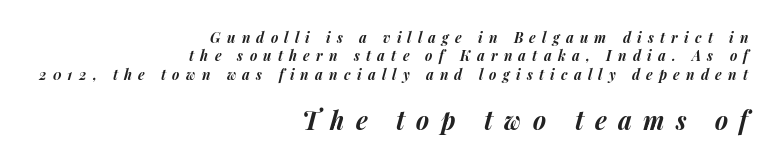
{"italic": "yes", "lean": "right", "slant_degrees": 14, "bold": "yes", "underline": "no", "align": "right", "line_spacing": "normal", "line_spacing_ratio": 1.32, "letter_spacing": "wide", "letter_spacing_em": 0.45, "larger_block": "second", "size_ratio": 1.79, "glyph_px": 25}
